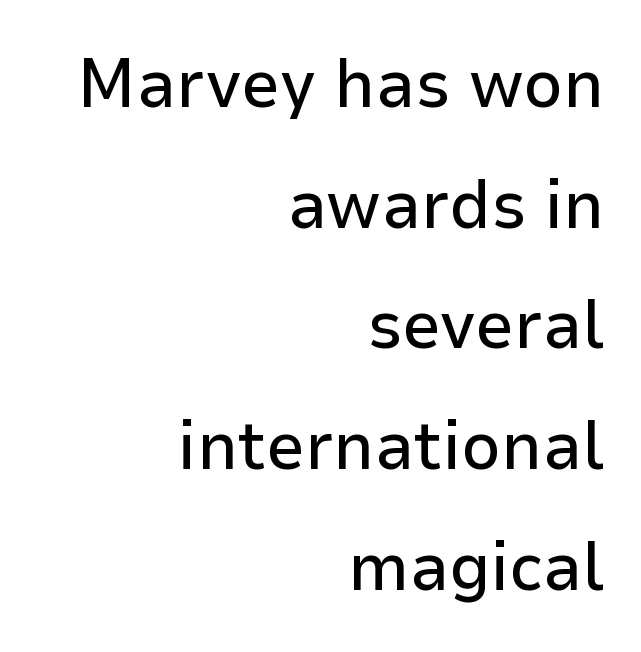
Q: Is the text italic (slanted)? A: No, it is upright.
Q: Is the typeface a serif or a sans-serif typeface? A: Sans-serif.
Q: Is the text underlined? A: No.
Q: How is the paragraph aligned? A: Right-aligned.
Q: Is the spacing between letters normal or unusually wide? A: Normal.
Q: Width (condensed, normal, or wide)? A: Normal.
Q: Stroke contrast? A: Low.
Q: x-height? A: Medium.
Q: Monospaced? A: No.
